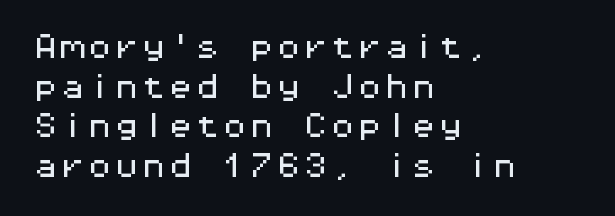
Reading down the column, the eye jumps a familiar distance to each next line. The gaps between neighbouring characters are ordinary and unremarkable. Every character sits straight up, as roman type does. These lines stack with their left ends in a neat column. Bare-footed words on every line.
